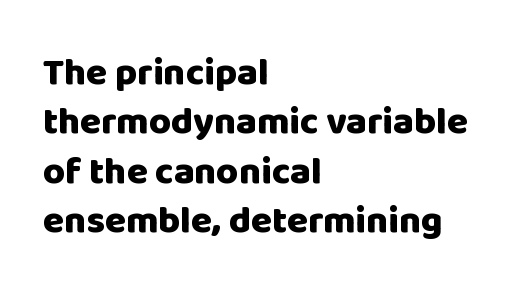
The image shows 38 px heavy sans-serif type, upright; set left-aligned, normal line spacing (1.3x), normal letter spacing, not underlined; low stroke contrast and a large x-height.
